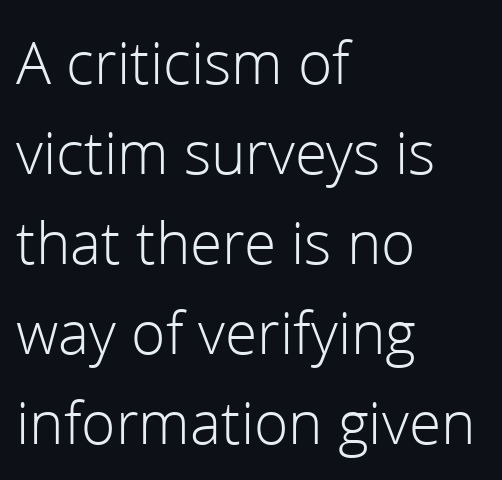
Q: Is the text bold? A: No.
Q: Is the text italic (slanted)? A: No, it is upright.
Q: Is the typeface a serif or a sans-serif typeface? A: Sans-serif.
Q: Is the text underlined? A: No.
Q: How is the paragraph aligned? A: Left-aligned.
Q: Is the spacing between letters normal or unusually wide? A: Normal.
Q: Is the spacing between lines tight, normal or loose? A: Normal.
Q: Width (condensed, normal, or wide)? A: Normal.
Q: Stroke contrast? A: Low.
Q: x-height? A: Medium.
Q: Monospaced? A: No.
